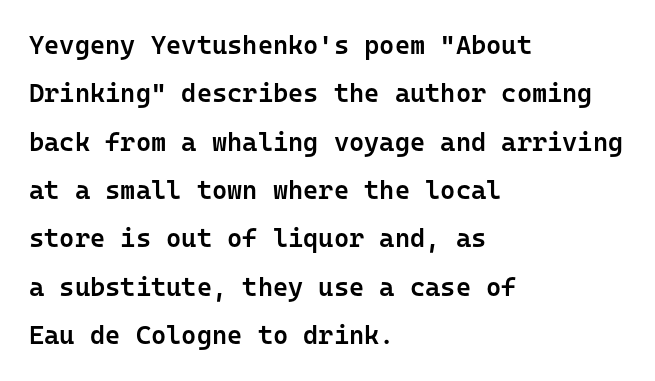
{"italic": "no", "bold": "semi", "underline": "no", "align": "left", "line_spacing_ratio": 1.86, "letter_spacing": "normal", "letter_spacing_em": 0.0, "glyph_px": 26}
